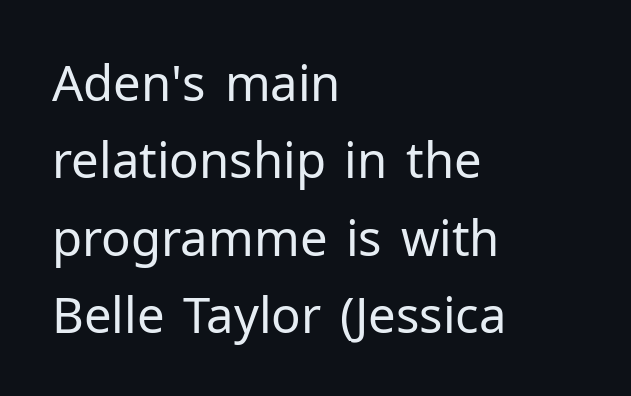
The image shows 49 px regular-weight sans-serif type, upright; set left-aligned, normal line spacing (1.58x), normal letter spacing, not underlined; low stroke contrast and a medium x-height.
